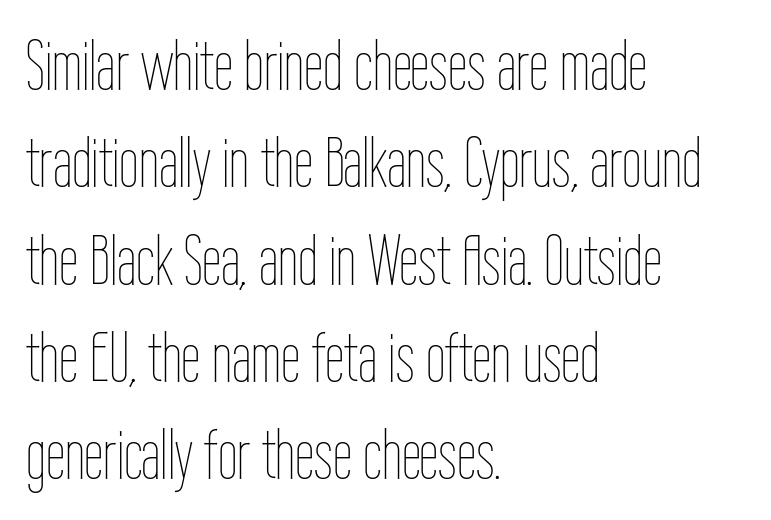
Q: Is the text bold? A: No.
Q: Is the text italic (slanted)? A: No, it is upright.
Q: Is the text underlined? A: No.
Q: How is the paragraph aligned? A: Left-aligned.
Q: Is the spacing between letters normal or unusually wide? A: Normal.
Q: Is the spacing between lines tight, normal or loose? A: Normal.
Q: Width (condensed, normal, or wide)? A: Condensed.
Q: Stroke contrast? A: Low.
Q: x-height? A: Medium.
Q: Monospaced? A: No.
